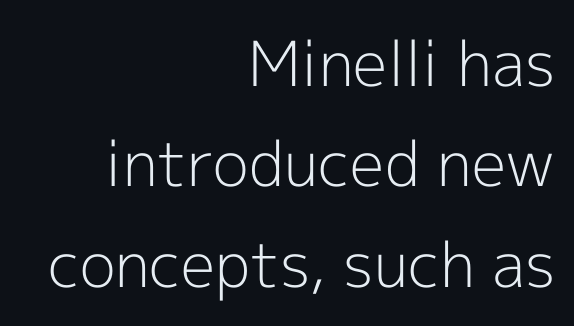
Q: Is the text bold? A: No.
Q: Is the text italic (slanted)? A: No, it is upright.
Q: Is the typeface a serif or a sans-serif typeface? A: Sans-serif.
Q: Is the text underlined? A: No.
Q: How is the paragraph aligned? A: Right-aligned.
Q: Is the spacing between letters normal or unusually wide? A: Normal.
Q: Is the spacing between lines tight, normal or loose? A: Normal.
Q: Width (condensed, normal, or wide)? A: Normal.
Q: x-height? A: Medium.
Q: Monospaced? A: No.
